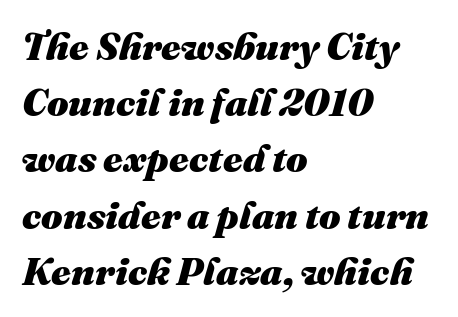
This is oblique type, the kind used for emphasis or titles. Teacher's note: observe the even left margin — that is flush-left alignment. Inter-character spacing is left at the font's built-in metrics. Looks like regular typesetting: each glyph gets only the width it needs.
